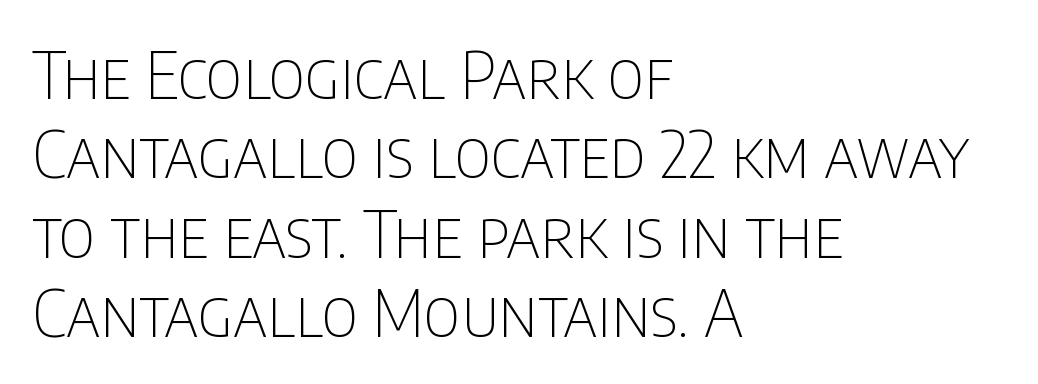
Q: Is the text bold? A: No.
Q: Is the text italic (slanted)? A: No, it is upright.
Q: Is the typeface a serif or a sans-serif typeface? A: Sans-serif.
Q: Is the text underlined? A: No.
Q: How is the paragraph aligned? A: Left-aligned.
Q: Is the spacing between letters normal or unusually wide? A: Normal.
Q: Width (condensed, normal, or wide)? A: Condensed.
Q: Stroke contrast? A: Low.
Q: x-height? A: Large.
Q: Monospaced? A: No.
